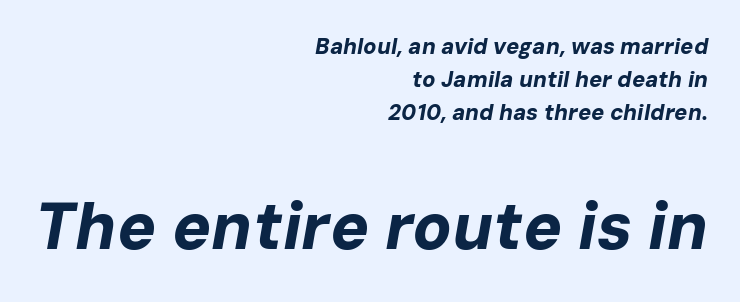
The image shows 65 px bold type, italic (leaning right); set right-aligned, normal line spacing (1.51x), normal letter spacing, not underlined; the second (bottom) block is 2.95x larger; low stroke contrast and a medium x-height.
